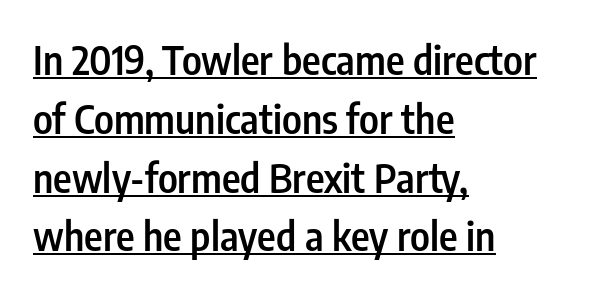
Q: Is the text bold? A: Semi-bold.
Q: Is the text italic (slanted)? A: No, it is upright.
Q: Is the typeface a serif or a sans-serif typeface? A: Sans-serif.
Q: Is the text underlined? A: Yes.
Q: How is the paragraph aligned? A: Left-aligned.
Q: Is the spacing between letters normal or unusually wide? A: Normal.
Q: Is the spacing between lines tight, normal or loose? A: Normal.
Q: Width (condensed, normal, or wide)? A: Condensed.
Q: Stroke contrast? A: Low.
Q: x-height? A: Medium.
Q: Monospaced? A: No.
